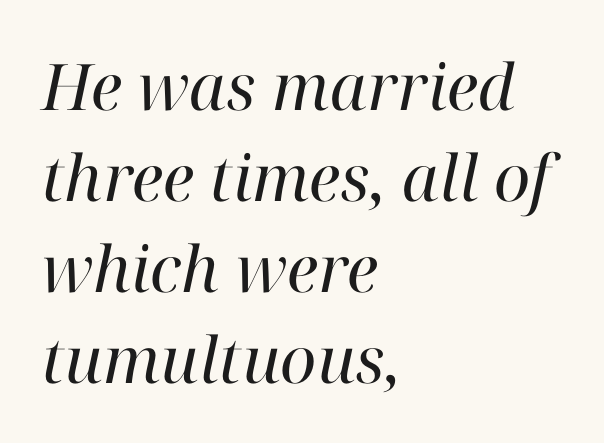
{"serif": "yes", "italic": "yes", "lean": "right", "slant_degrees": 12, "bold": "no", "weight": "regular", "width": "normal", "stroke_contrast": "high", "x_height": "medium", "monospaced": "no", "underline": "no", "align": "left", "line_spacing": "normal", "line_spacing_ratio": 1.42, "letter_spacing": "normal", "letter_spacing_em": 0.0, "glyph_px": 64}
